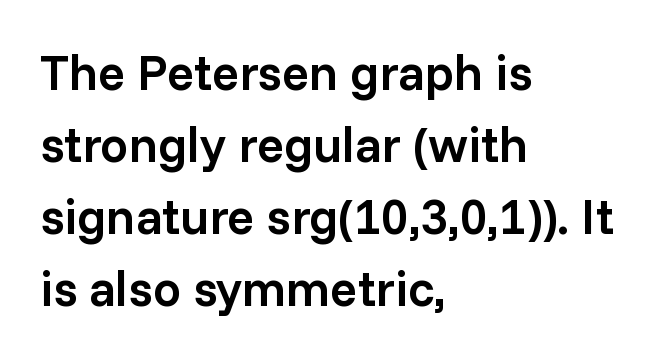
Emphasis by weight is partial: semibold. The font's upright variant was chosen for this text. The gap between lines stays unmarked. Typographically, this falls in the sans-serif category.
